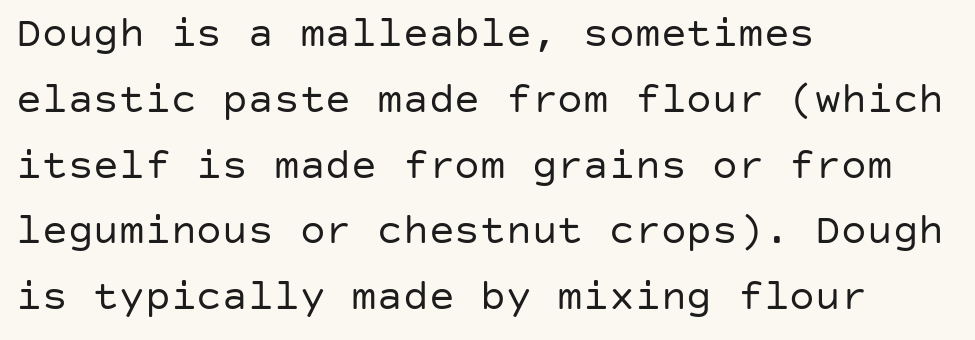
The image shows 43 px regular-weight sans-serif type, upright; set left-aligned, normal line spacing (1.53x), normal letter spacing, not underlined; low stroke contrast and a large x-height.
